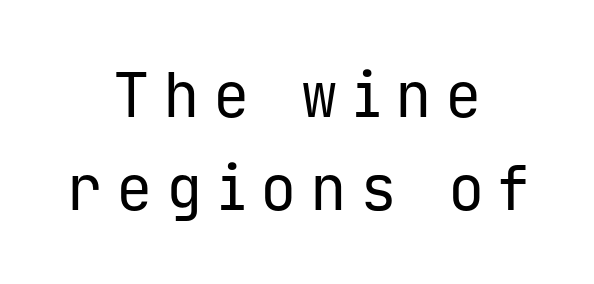
The image shows 61 px regular-weight sans-serif type, upright, monospaced; set centered, normal line spacing (1.53x), unusually wide letter spacing (+0.22 em), not underlined; low stroke contrast and a medium x-height.
